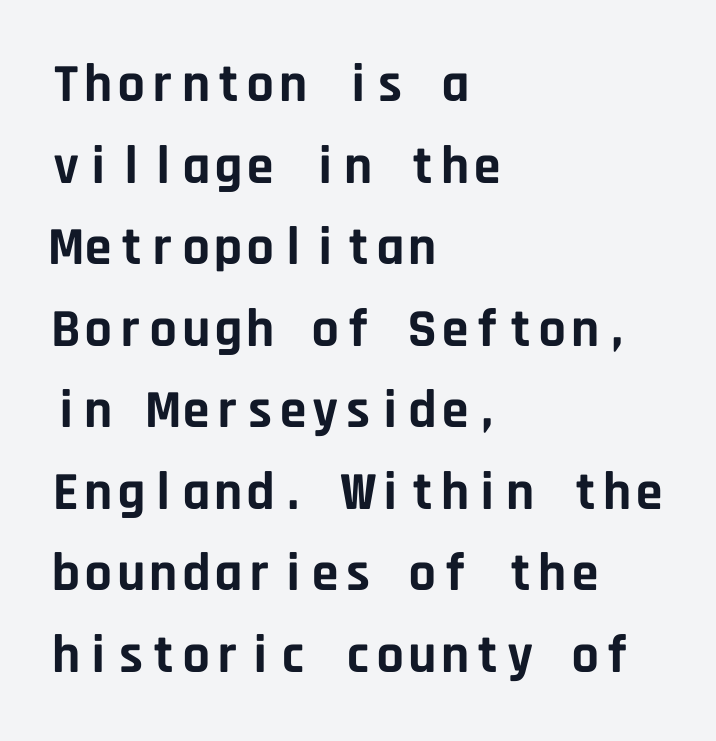
The image shows 54 px bold sans-serif type, upright, monospaced; set left-aligned, normal line spacing (1.51x), normal letter spacing, not underlined; low stroke contrast and a large x-height.
